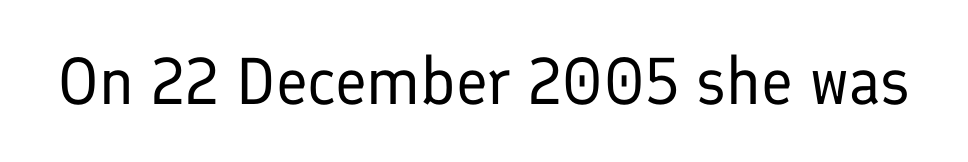
{"serif": "no", "italic": "no", "bold": "no", "weight": "regular", "width": "normal", "stroke_contrast": "low", "x_height": "medium", "monospaced": "no", "underline": "no", "letter_spacing": "normal", "letter_spacing_em": 0.0, "glyph_px": 66}
